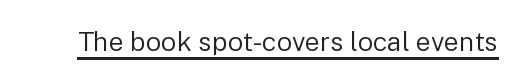
The image shows 27 px text type, upright; set normal letter spacing, underlined.
